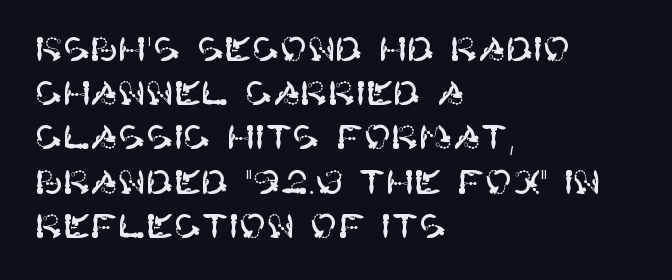
Q: Is the text italic (slanted)? A: No, it is upright.
Q: Is the typeface a serif or a sans-serif typeface? A: Sans-serif.
Q: Is the text underlined? A: No.
Q: How is the paragraph aligned? A: Left-aligned.
Q: Is the spacing between letters normal or unusually wide? A: Normal.
Q: Is the spacing between lines tight, normal or loose? A: Normal.
Q: Width (condensed, normal, or wide)? A: Normal.
Q: Stroke contrast? A: High.
Q: x-height? A: Large.
